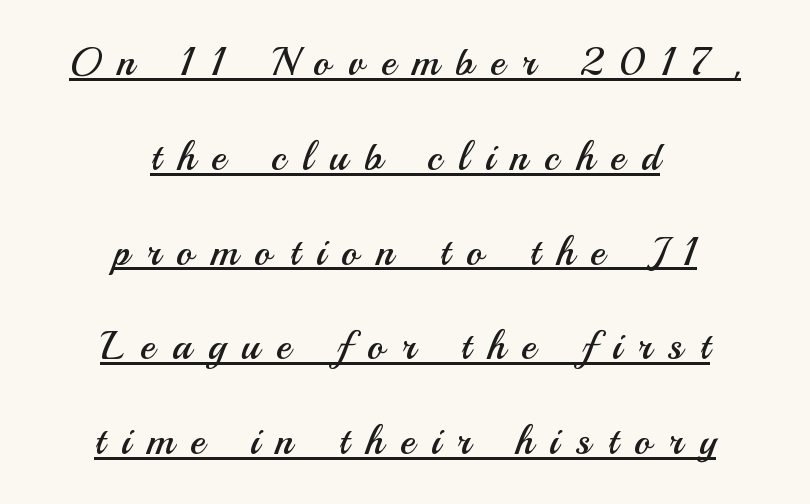
{"serif": "no", "bold": "no", "weight": "regular", "width": "normal", "stroke_contrast": "medium", "x_height": "small", "monospaced": "no", "underline": "yes", "align": "center", "line_spacing": "loose", "line_spacing_ratio": 2.37, "letter_spacing": "wide", "letter_spacing_em": 0.42, "glyph_px": 40}
